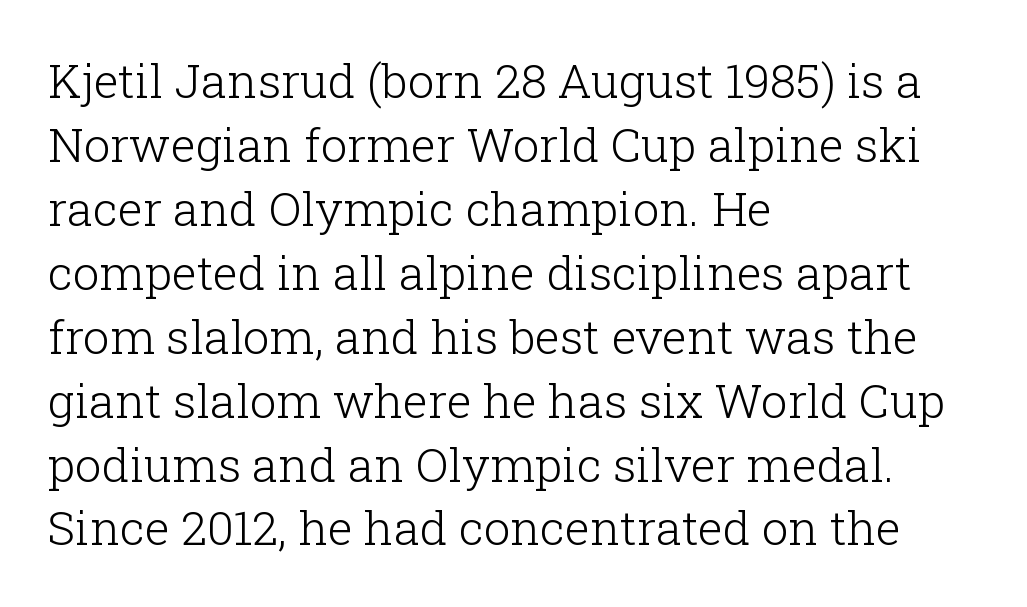
Q: Is the text bold? A: No.
Q: Is the text italic (slanted)? A: No, it is upright.
Q: Is the typeface a serif or a sans-serif typeface? A: Serif.
Q: Is the text underlined? A: No.
Q: How is the paragraph aligned? A: Left-aligned.
Q: Is the spacing between letters normal or unusually wide? A: Normal.
Q: Is the spacing between lines tight, normal or loose? A: Normal.
Q: Width (condensed, normal, or wide)? A: Normal.
Q: Stroke contrast? A: Low.
Q: x-height? A: Medium.
Q: Monospaced? A: No.
